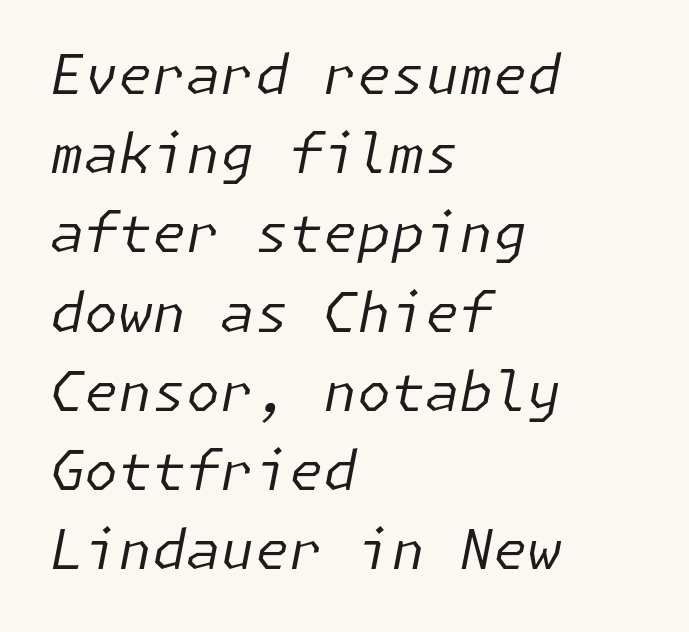
Q: Is the text bold? A: No.
Q: Is the text italic (slanted)? A: Yes, it leans right by about 11 degrees.
Q: Is the text underlined? A: No.
Q: How is the paragraph aligned? A: Left-aligned.
Q: Is the spacing between letters normal or unusually wide? A: Normal.
Q: Is the spacing between lines tight, normal or loose? A: Normal.
Q: Width (condensed, normal, or wide)? A: Normal.
Q: Stroke contrast? A: Low.
Q: x-height? A: Medium.
